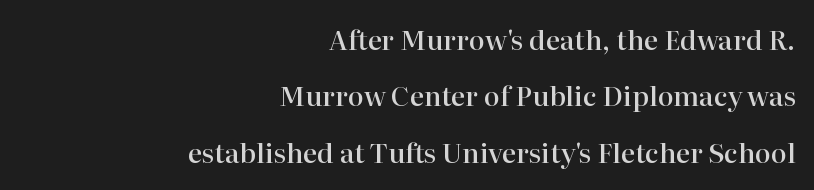
This is moderately heavy type, rendered in semibold. No italicization has been applied; the sample stays upright. Letter spacing: default. The rag falls on the left side of this text block. Nobody drew a line under any word here.
